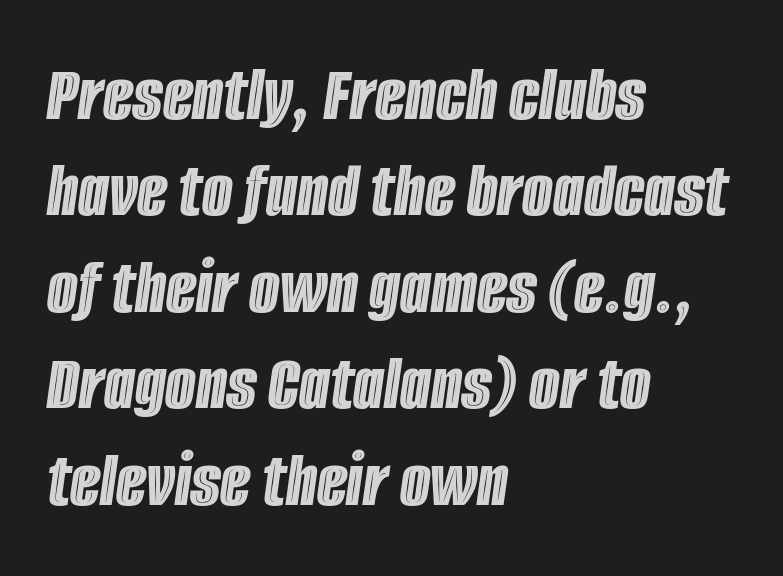
Glyph-to-glyph distance matches everyday printed text. Type without underlining. You could not count columns in this text — the font is proportionally spaced. Layout note: lines flush left. The face used here has a pronounced slope to its letters.
